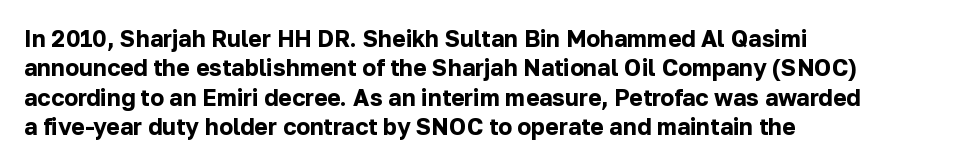
{"italic": "no", "bold": "yes", "underline": "no", "align": "left", "line_spacing": "normal", "line_spacing_ratio": 1.28, "letter_spacing": "normal", "letter_spacing_em": 0.0, "glyph_px": 23}
